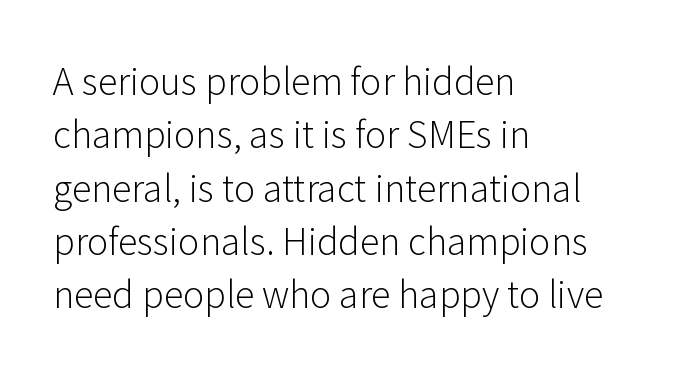
{"serif": "no", "italic": "no", "bold": "no", "weight": "light", "width": "normal", "stroke_contrast": "low", "x_height": "medium", "monospaced": "no", "underline": "no", "align": "left", "line_spacing": "normal", "line_spacing_ratio": 1.48, "letter_spacing": "normal", "letter_spacing_em": 0.0, "glyph_px": 36}
